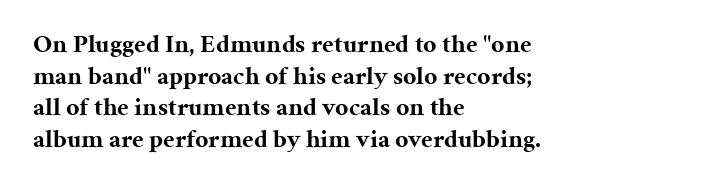
The image shows 26 px bold type, upright; set left-aligned, line spacing 1.22x, normal letter spacing, not underlined.
